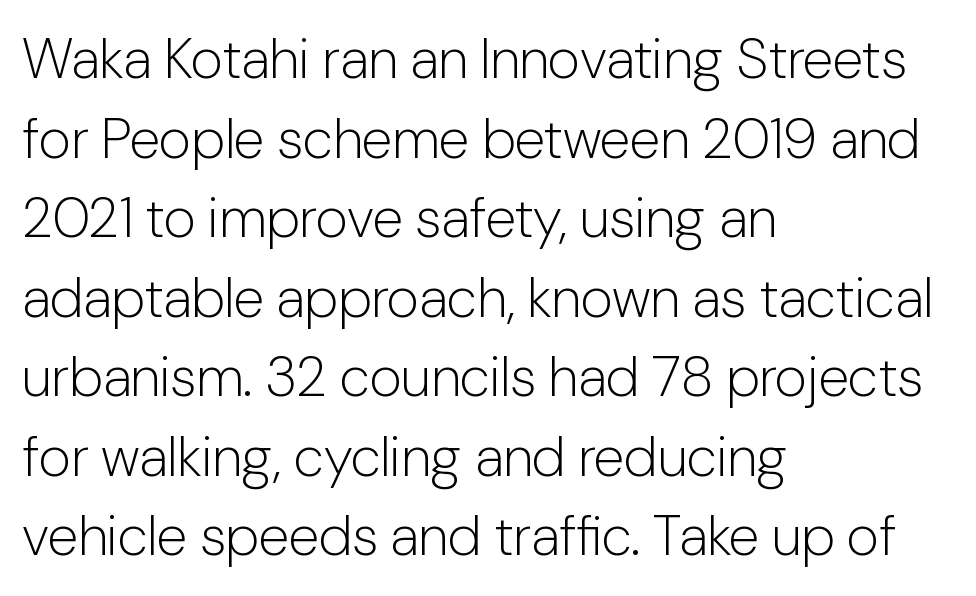
Every stem runs plumb, perpendicular to the baseline. Counters stay open thanks to moderate or lighter strokes. Line beginnings align vertically; line endings do not. The passage shown is typed in a proportional face where columns would drift. Baseline-to-baseline distance is the conventional proportion of letter height.
